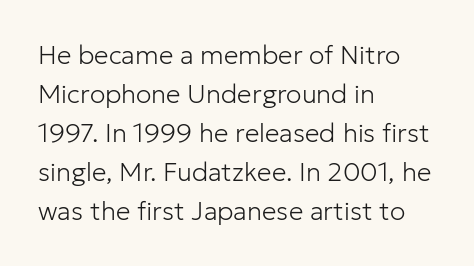
The image shows 26 px text type, upright; set left-aligned, normal line spacing (1.5x), normal letter spacing, not underlined.
